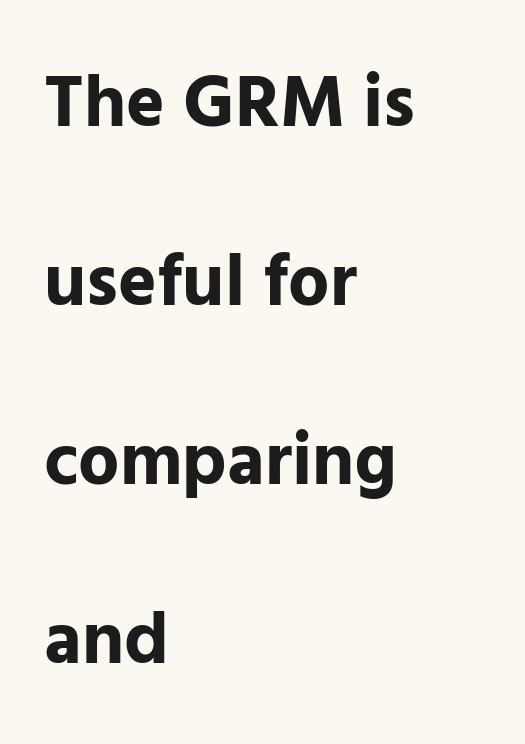
{"serif": "no", "italic": "no", "bold": "yes", "weight": "bold", "width": "normal", "stroke_contrast": "low", "x_height": "medium", "monospaced": "no", "underline": "no", "align": "left", "line_spacing": "loose", "line_spacing_ratio": 2.45, "letter_spacing": "normal", "letter_spacing_em": 0.0, "glyph_px": 73}
